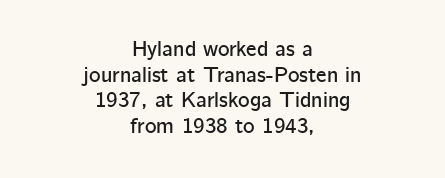
This sample uses an upright cut, with every glyph sitting square on the baseline. This rendering features lettering with no underline. Words appear dense and cohesive because spacing is normal. The paragraph has two soft edges and a firm central axis.
